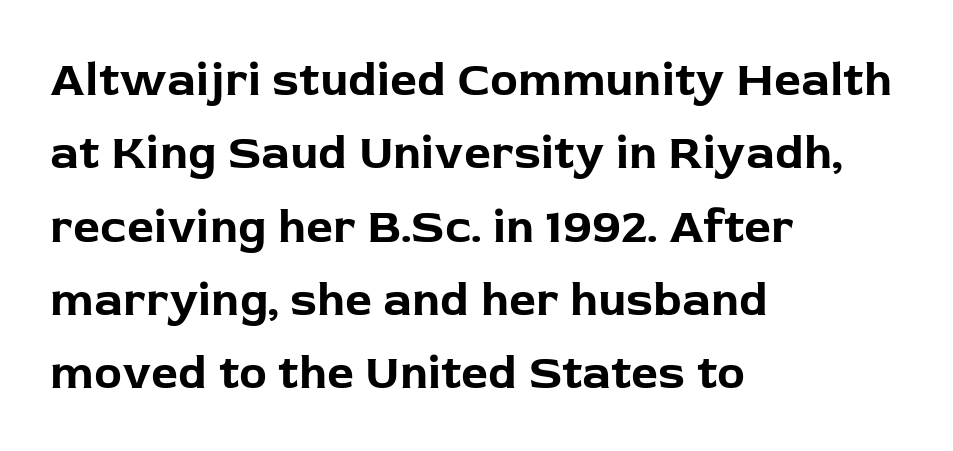
{"serif": "no", "italic": "no", "bold": "yes", "weight": "bold", "width": "normal", "stroke_contrast": "low", "x_height": "medium", "monospaced": "no", "underline": "no", "align": "left", "line_spacing": "normal", "line_spacing_ratio": 1.56, "letter_spacing": "normal", "letter_spacing_em": 0.0, "glyph_px": 47}
